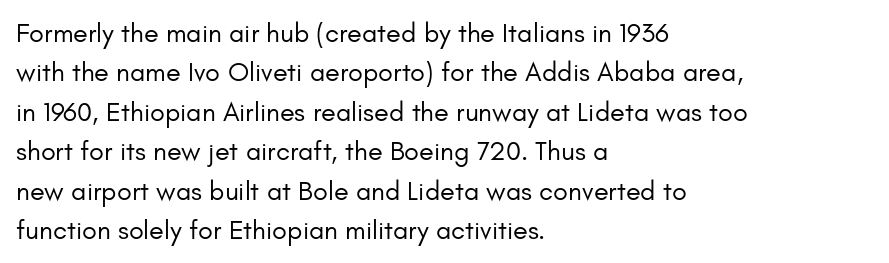
Q: Is the text bold? A: No.
Q: Is the text italic (slanted)? A: No, it is upright.
Q: Is the text underlined? A: No.
Q: How is the paragraph aligned? A: Left-aligned.
Q: Is the spacing between letters normal or unusually wide? A: Normal.
Q: Is the spacing between lines tight, normal or loose? A: Normal.
